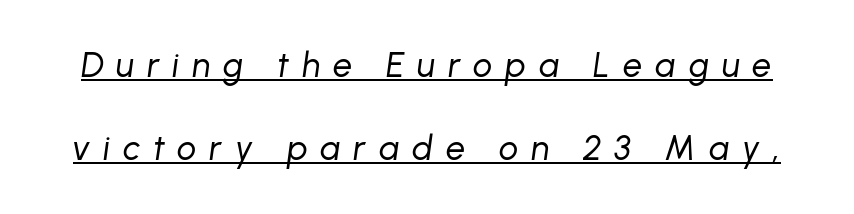
Widely set lines give the paragraph a tall, airy silhouette. A rule runs beneath these lines of type. Compared with a typical body face, this is equally light or lighter still. In terms of posture, this sample is oblique. In terms of letterspacing, this is a distinctly airy, spread setting. Here the designer chose a conventional face with non-uniform glyph widths.
